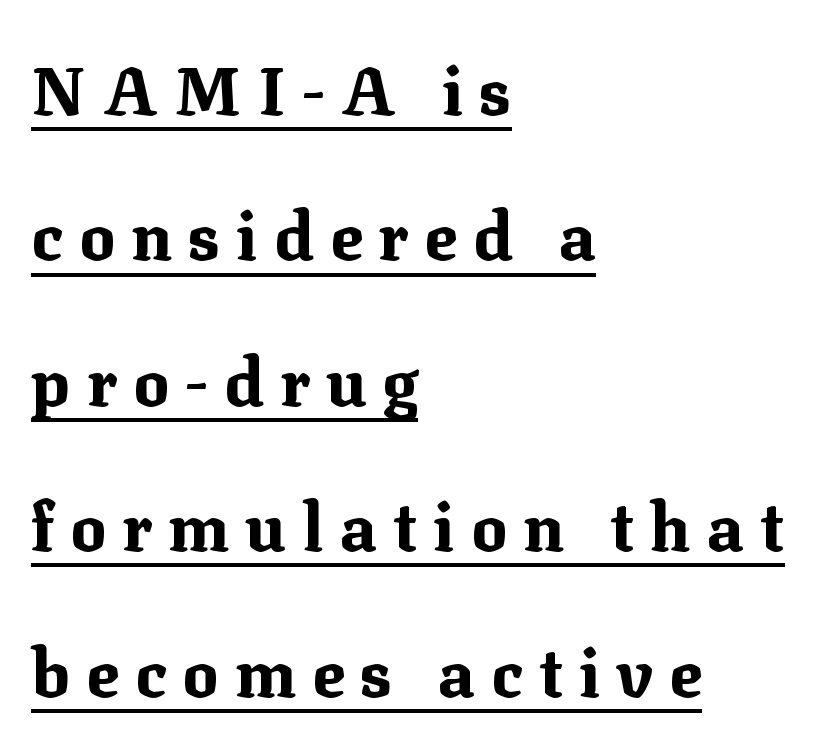
Q: Is the text bold? A: Yes.
Q: Is the text italic (slanted)? A: No, it is upright.
Q: Is the typeface a serif or a sans-serif typeface? A: Serif.
Q: Is the text underlined? A: Yes.
Q: How is the paragraph aligned? A: Left-aligned.
Q: Is the spacing between letters normal or unusually wide? A: Unusually wide.
Q: Is the spacing between lines tight, normal or loose? A: Loose.
Q: Width (condensed, normal, or wide)? A: Normal.
Q: Stroke contrast? A: Medium.
Q: x-height? A: Medium.
Q: Monospaced? A: No.
